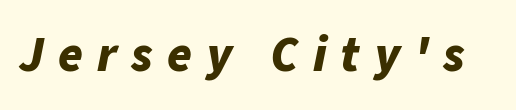
{"italic": "yes", "lean": "right", "slant_degrees": 11, "bold": "yes", "weight": "bold", "width": "normal", "stroke_contrast": "low", "x_height": "medium", "monospaced": "no", "underline": "no", "letter_spacing": "wide", "letter_spacing_em": 0.28, "glyph_px": 50}
